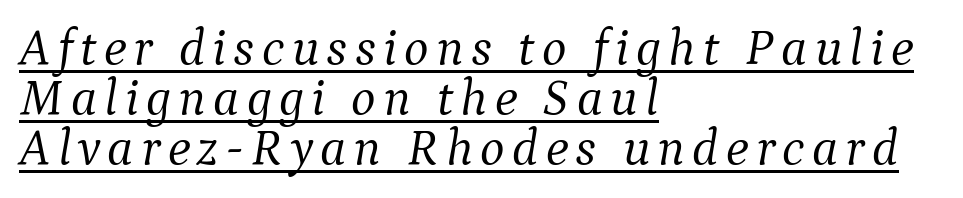
The passage shown is not bold in any degree. In CSS terms this would be text-align: left. Type style note: has serifs. Every word sits above its own underline. Quick note: interline space is minimal. This is oblique type, the kind used for emphasis or titles.
